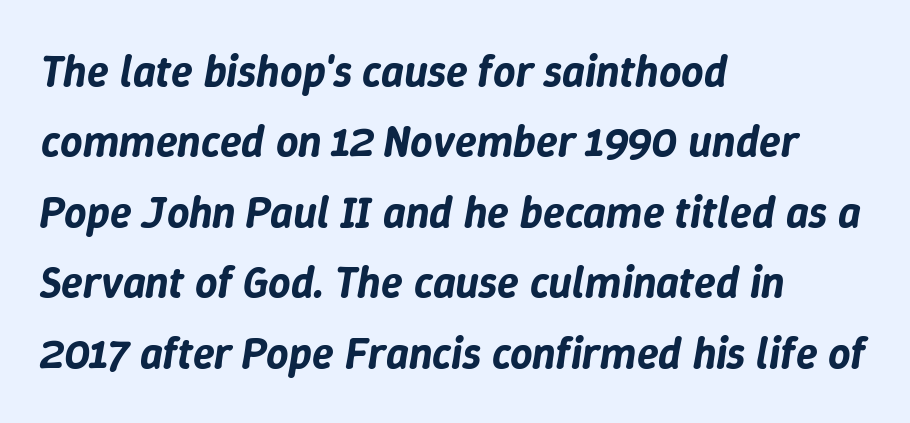
{"italic": "yes", "lean": "right", "slant_degrees": 9, "width": "normal", "stroke_contrast": "low", "x_height": "medium", "monospaced": "no", "underline": "no", "align": "left", "line_spacing": "normal", "line_spacing_ratio": 1.6, "letter_spacing": "normal", "letter_spacing_em": 0.0, "glyph_px": 44}
